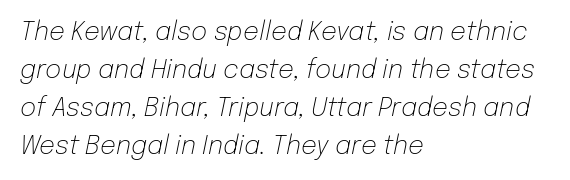
{"italic": "yes", "lean": "right", "slant_degrees": 12, "bold": "no", "underline": "no", "align": "left", "line_spacing": "normal", "line_spacing_ratio": 1.52, "letter_spacing": "normal", "letter_spacing_em": 0.0, "glyph_px": 25}
